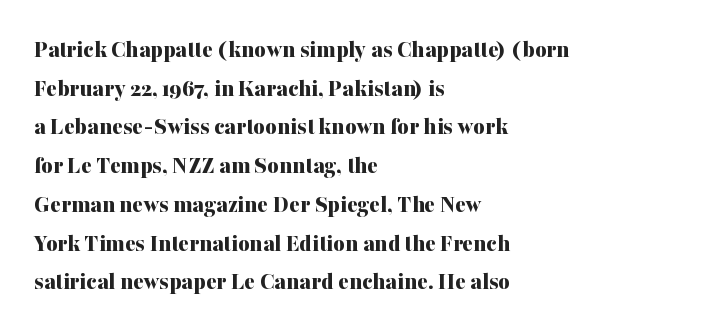
The image shows 25 px bold type, upright; set left-aligned, normal line spacing (1.55x), normal letter spacing, not underlined.
